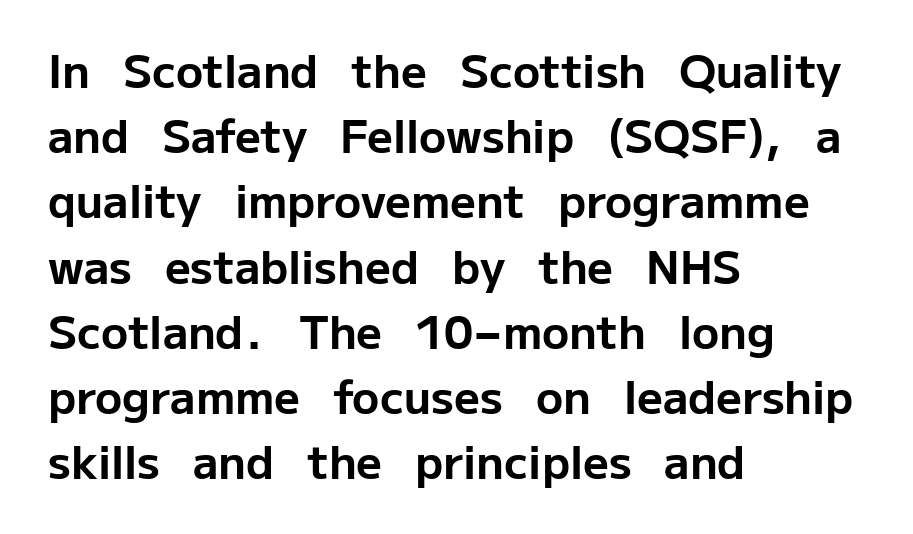
This sample uses an upright cut, with every glyph sitting square on the baseline. Honestly, the row spacing looks completely unremarkable. The line texture is even and compact thanks to regular tracking. This sample uses a sans-serif face.
